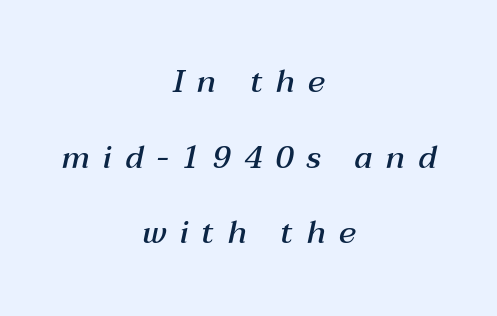
Q: Is the text bold? A: Semi-bold.
Q: Is the text italic (slanted)? A: Yes, it leans right by about 12 degrees.
Q: Is the text underlined? A: No.
Q: How is the paragraph aligned? A: Centered.
Q: Is the spacing between letters normal or unusually wide? A: Unusually wide.
Q: Is the spacing between lines tight, normal or loose? A: Loose.
Q: Width (condensed, normal, or wide)? A: Normal.
Q: Stroke contrast? A: Medium.
Q: x-height? A: Medium.
Q: Monospaced? A: No.
